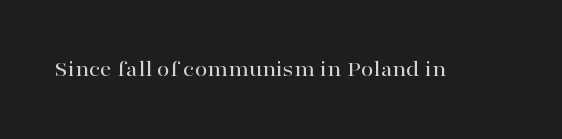
Q: Is the text italic (slanted)? A: No, it is upright.
Q: Is the text underlined? A: No.
Q: Is the spacing between letters normal or unusually wide? A: Normal.
